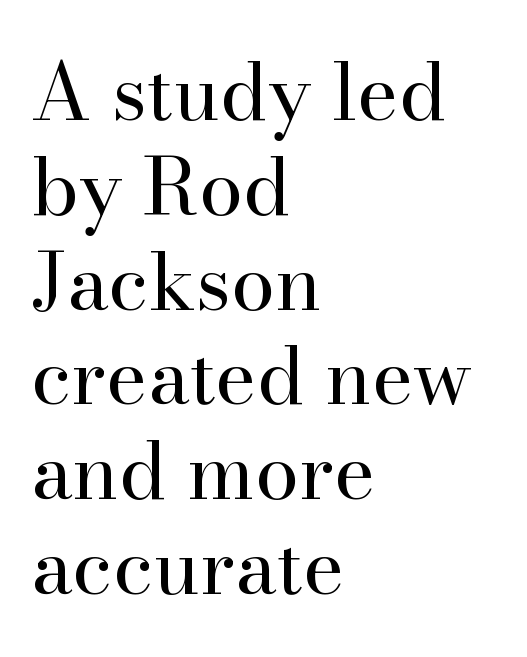
The image shows 79 px regular-weight serif type, upright; set left-aligned, line spacing 1.2x, normal letter spacing, not underlined; high stroke contrast and a small x-height.
